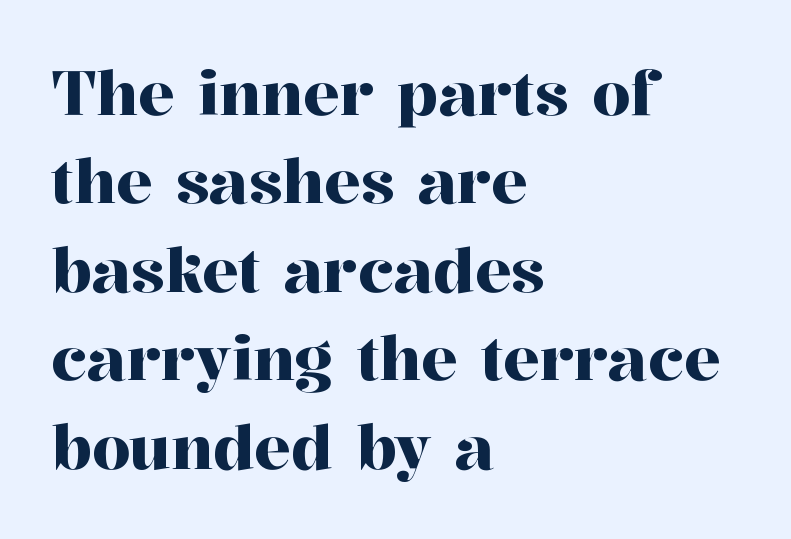
Q: Is the text italic (slanted)? A: No, it is upright.
Q: Is the typeface a serif or a sans-serif typeface? A: Serif.
Q: Is the text underlined? A: No.
Q: How is the paragraph aligned? A: Left-aligned.
Q: Is the spacing between letters normal or unusually wide? A: Normal.
Q: Is the spacing between lines tight, normal or loose? A: Normal.
Q: Width (condensed, normal, or wide)? A: Normal.
Q: Stroke contrast? A: High.
Q: x-height? A: Medium.
Q: Monospaced? A: No.
